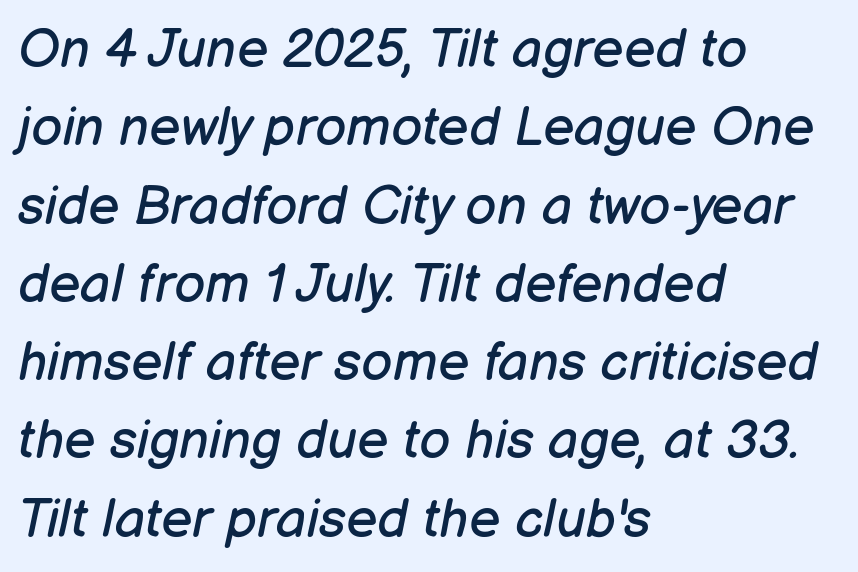
The image shows 54 px regular-weight type, italic (leaning right); set left-aligned, normal line spacing (1.45x), normal letter spacing, not underlined; low stroke contrast and a medium x-height.
